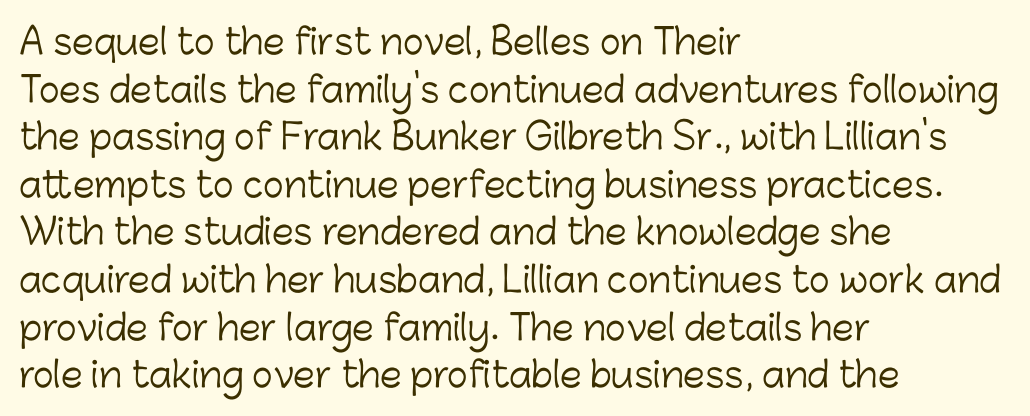
{"serif": "no", "italic": "no", "bold": "no", "weight": "light", "width": "normal", "stroke_contrast": "low", "x_height": "medium", "monospaced": "no", "underline": "no", "align": "left", "line_spacing": "normal", "line_spacing_ratio": 1.36, "letter_spacing": "normal", "letter_spacing_em": 0.0, "glyph_px": 35}
